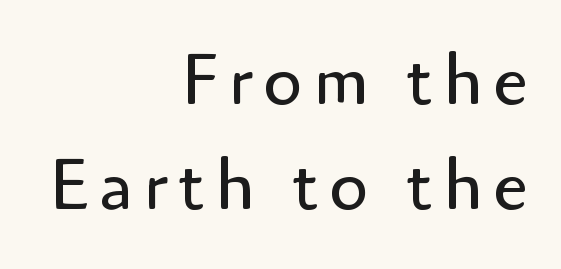
The image shows 71 px regular-weight sans-serif type, upright; set right-aligned, normal line spacing (1.48x), not underlined; low stroke contrast and a small x-height.
